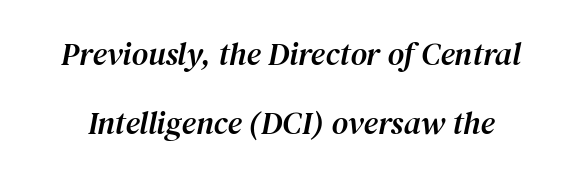
Q: Is the text italic (slanted)? A: Yes, it leans right by about 12 degrees.
Q: Is the typeface a serif or a sans-serif typeface? A: Serif.
Q: Is the text underlined? A: No.
Q: Is the spacing between letters normal or unusually wide? A: Normal.
Q: Is the spacing between lines tight, normal or loose? A: Loose.
Q: Width (condensed, normal, or wide)? A: Normal.
Q: Stroke contrast? A: Medium.
Q: x-height? A: Medium.
Q: Monospaced? A: No.
